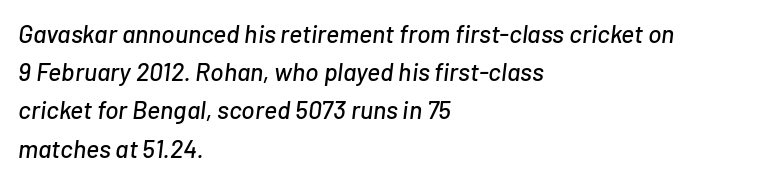
Honestly, the row spacing looks completely unremarkable. Spacing between characters is what you'd get straight out of the box. This sample is left-justified, so line endings fall wherever the words run out. Check the space under the baseline: it is left empty. The typography opts for an oblique posture over an upright one.
